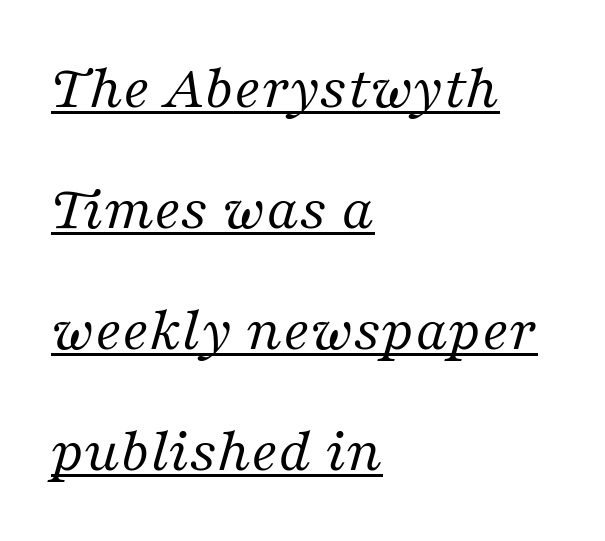
These lines stand farther apart than default settings would place them. Standard letterfit; no display-style spreading of the glyphs. These characters rest on top of a visible drawn line. This is not heavy type; no bold has been used. Typeset ragged right — the left edge is the straight one.
